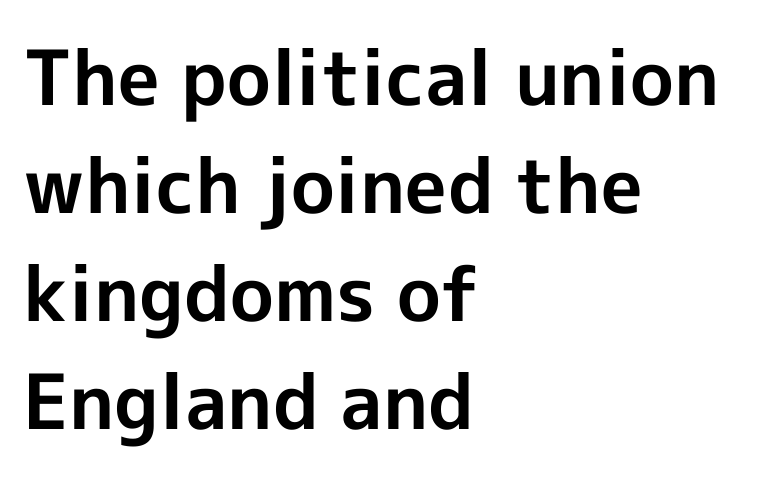
The image shows 76 px bold sans-serif type, upright; set left-aligned, normal line spacing (1.42x), normal letter spacing, not underlined; a medium x-height.
